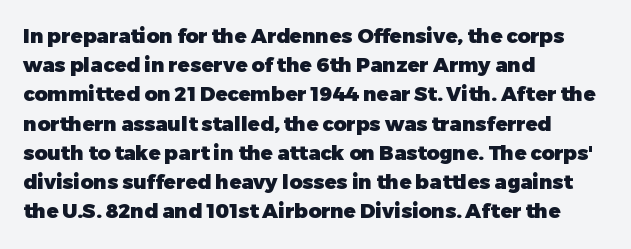
The image shows 20 px bold type, upright; set left-aligned, normal line spacing (1.46x), normal letter spacing, not underlined.
